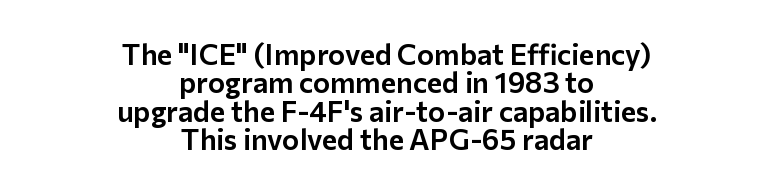
Nothing unusual about the tracking: characters are spaced as the font intends. Spacing verdict: proportional, widths tailored to each character. Unlike a traditional serif, this face leaves its strokes unadorned. A student would call this center alignment; a typographer would say set centered. A bare baseline throughout the passage.
